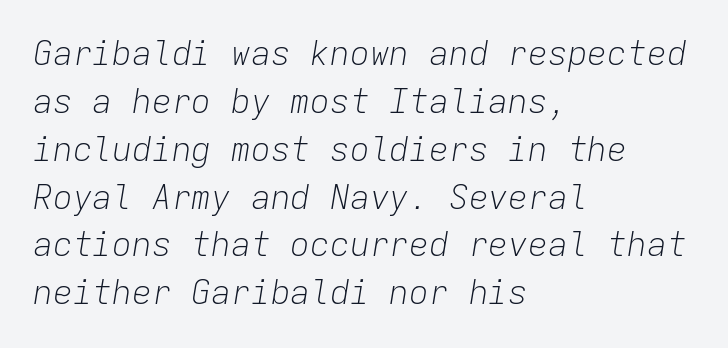
Q: Is the text bold? A: No.
Q: Is the text italic (slanted)? A: Yes, it leans right by about 9 degrees.
Q: Is the text underlined? A: No.
Q: How is the paragraph aligned? A: Left-aligned.
Q: Is the spacing between letters normal or unusually wide? A: Normal.
Q: Is the spacing between lines tight, normal or loose? A: Normal.
Q: Width (condensed, normal, or wide)? A: Normal.
Q: Stroke contrast? A: Low.
Q: x-height? A: Medium.
Q: Monospaced? A: Yes.
